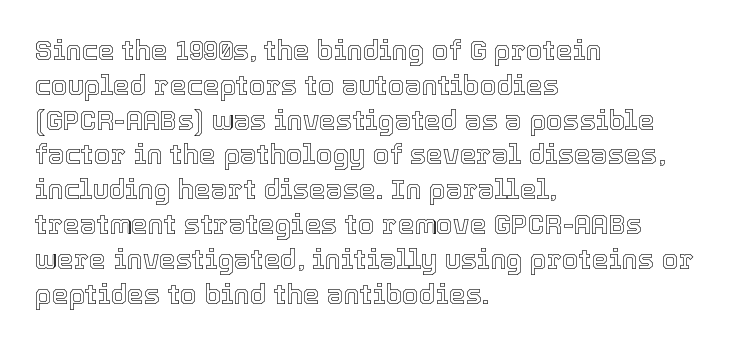
{"italic": "no", "underline": "no", "align": "left", "line_spacing": "normal", "line_spacing_ratio": 1.29, "letter_spacing": "normal", "letter_spacing_em": 0.0, "glyph_px": 27}
